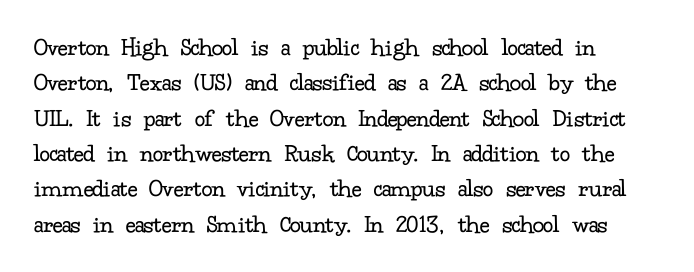
Vertically, the passage feels balanced, rows spaced as you'd expect. No italicization has been applied; the sample stays upright. A bare baseline throughout the passage. Think standard paragraph weight, or any step lighter than that.
